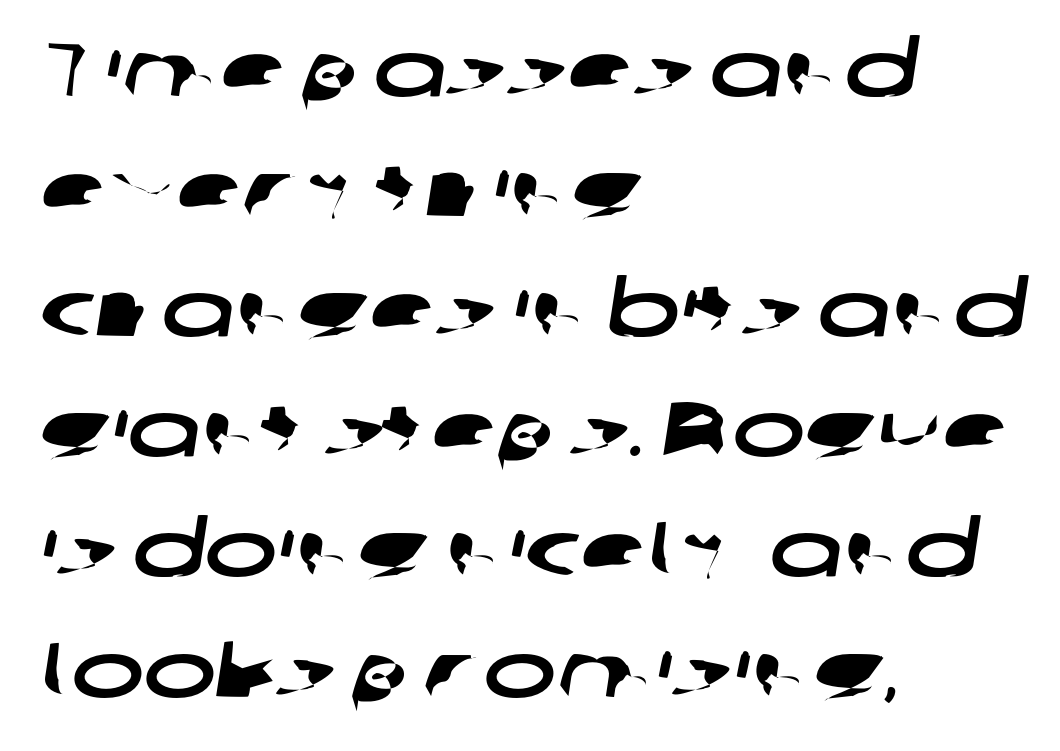
The paragraph has a hard left edge and a soft right edge. In terms of letterspacing, this is plain default setting. Observe the absence of serifs on each vertical stroke in this sample. This rendering features lettering with no underline.
